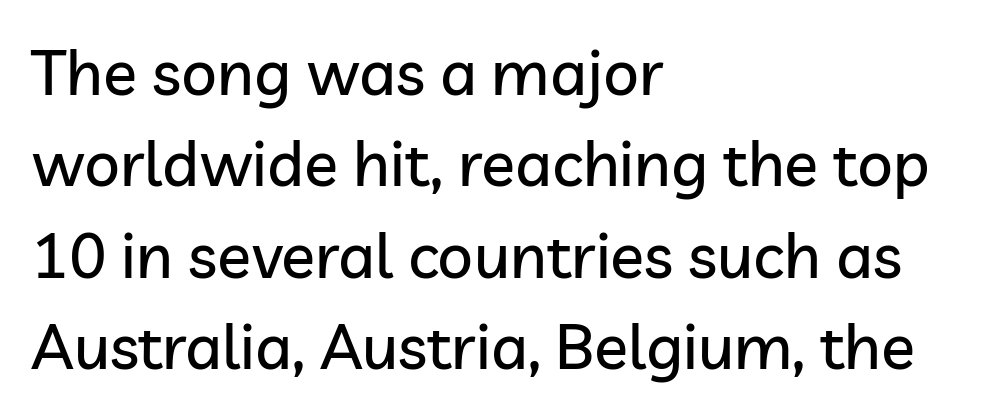
{"serif": "no", "italic": "no", "width": "normal", "stroke_contrast": "low", "x_height": "medium", "monospaced": "no", "underline": "no", "align": "left", "line_spacing": "normal", "line_spacing_ratio": 1.45, "letter_spacing": "normal", "letter_spacing_em": 0.0, "glyph_px": 63}
